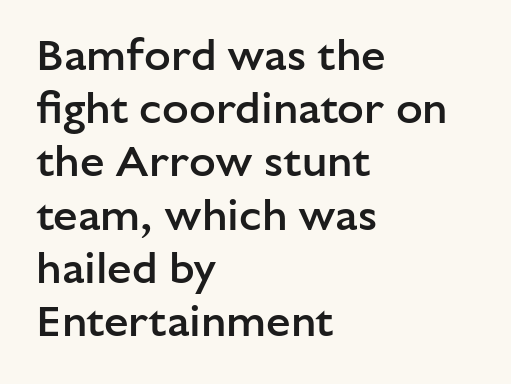
Q: Is the text bold? A: Semi-bold.
Q: Is the text italic (slanted)? A: No, it is upright.
Q: Is the typeface a serif or a sans-serif typeface? A: Sans-serif.
Q: Is the text underlined? A: No.
Q: How is the paragraph aligned? A: Left-aligned.
Q: Is the spacing between letters normal or unusually wide? A: Normal.
Q: Width (condensed, normal, or wide)? A: Normal.
Q: Stroke contrast? A: Low.
Q: x-height? A: Medium.
Q: Monospaced? A: No.
